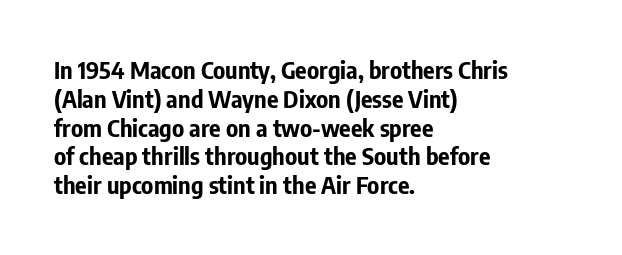
The image shows 24 px bold type, upright; set left-aligned, line spacing 1.2x, normal letter spacing, not underlined.
